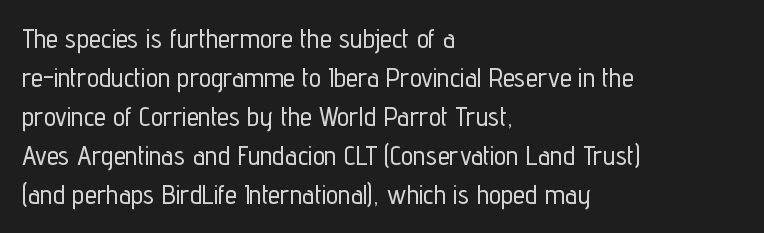
The image shows 27 px text type, upright; set left-aligned, normal line spacing (1.44x), normal letter spacing, not underlined.
